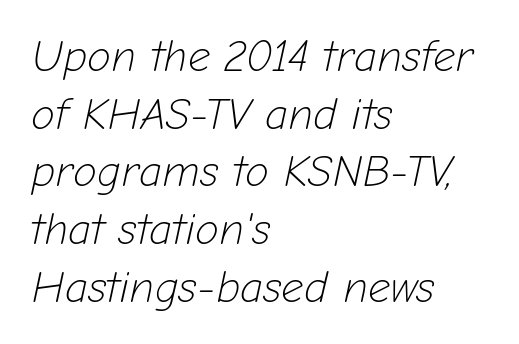
{"italic": "yes", "lean": "right", "slant_degrees": 12, "bold": "no", "weight": "light", "width": "normal", "stroke_contrast": "low", "x_height": "medium", "monospaced": "no", "underline": "no", "align": "left", "line_spacing": "normal", "line_spacing_ratio": 1.31, "letter_spacing": "normal", "letter_spacing_em": 0.0, "glyph_px": 44}
